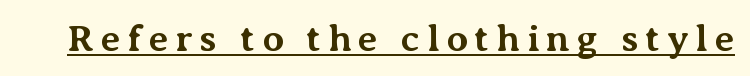
Q: Is the text bold? A: Yes.
Q: Is the text italic (slanted)? A: No, it is upright.
Q: Is the typeface a serif or a sans-serif typeface? A: Serif.
Q: Is the text underlined? A: Yes.
Q: Width (condensed, normal, or wide)? A: Normal.
Q: Stroke contrast? A: Medium.
Q: x-height? A: Medium.
Q: Monospaced? A: No.
